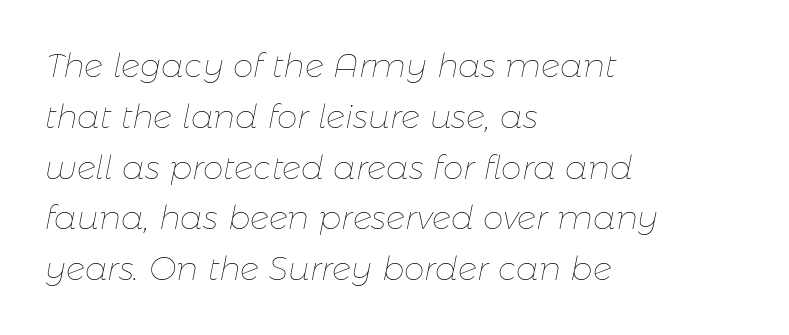
The image shows 33 px thin type, italic (leaning right); set left-aligned, normal line spacing (1.54x), normal letter spacing, not underlined; low stroke contrast and a medium x-height.
